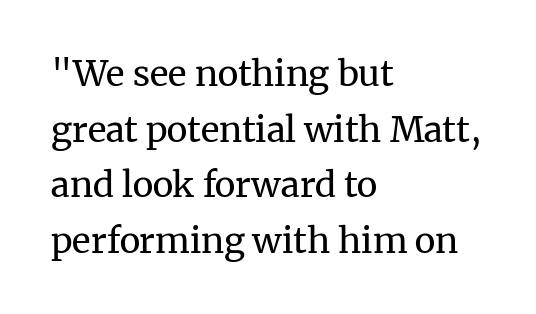
{"serif": "yes", "italic": "no", "bold": "no", "weight": "regular", "width": "normal", "stroke_contrast": "medium", "x_height": "medium", "monospaced": "no", "underline": "no", "align": "left", "line_spacing": "normal", "line_spacing_ratio": 1.59, "letter_spacing": "normal", "letter_spacing_em": 0.0, "glyph_px": 35}
